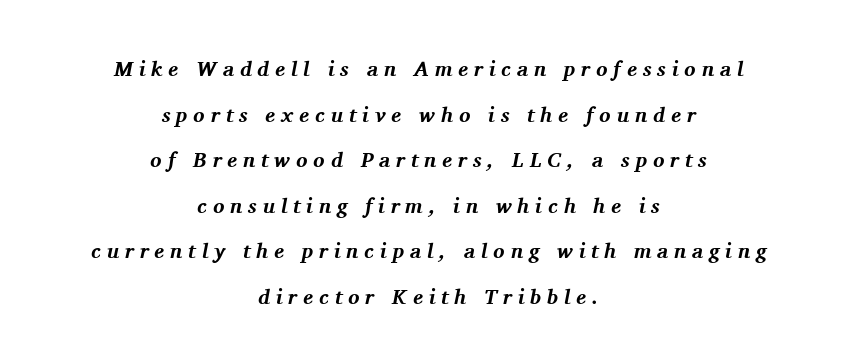
The lines are spread far apart with generous leading. The rendering positions every line midway between the sides. Would a proofreader flag this as italicized? Yes. Stroke thickness is high; the sample reads as a true bold. Glance below the letters and you will spot only blank space. The rendering inserts visible extra space after every character.
